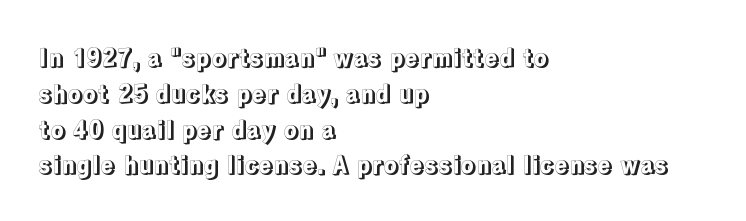
Summary of vertical rhythm: regular, with standard interline spacing. Is the block centered? No — it sits flush against the left margin. Nobody drew a line under any word here. Unlike italic type, these characters show no tilt at all.
